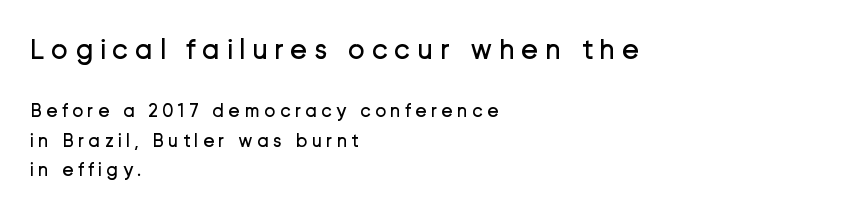
Weight: regular or lighter. A typesetter would call this proportional, since set widths differ per character. You can tell from the bare stems that sans-serif type was used. Whoever set this chose a conventional vertical rhythm. The rag falls on the right side of this text block. Underline: absent.
